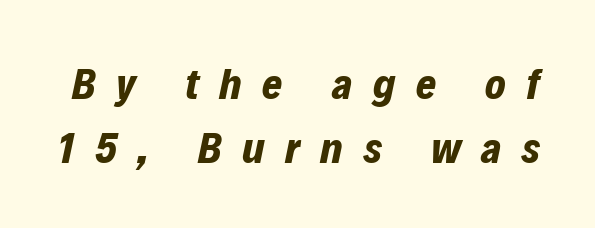
{"italic": "yes", "lean": "right", "slant_degrees": 12, "bold": "yes", "weight": "bold", "width": "normal", "stroke_contrast": "low", "x_height": "medium", "monospaced": "no", "underline": "no", "line_spacing": "normal", "line_spacing_ratio": 1.5, "letter_spacing": "wide", "letter_spacing_em": 0.48, "glyph_px": 43}
